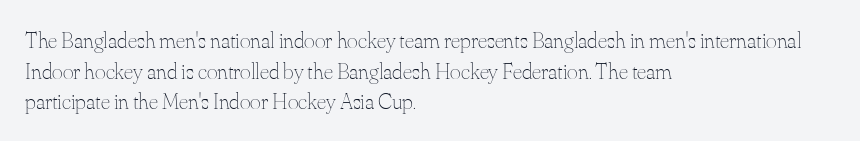
Q: Is the text bold? A: No.
Q: Is the text italic (slanted)? A: No, it is upright.
Q: Is the text underlined? A: No.
Q: How is the paragraph aligned? A: Left-aligned.
Q: Is the spacing between letters normal or unusually wide? A: Normal.
Q: Is the spacing between lines tight, normal or loose? A: Normal.
